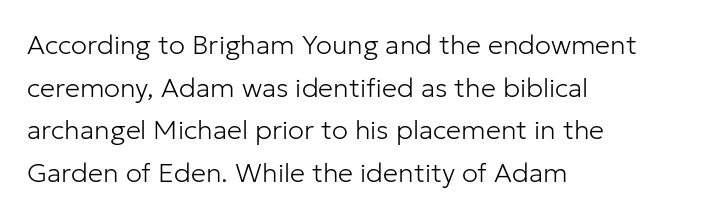
Q: Is the text bold? A: No.
Q: Is the text italic (slanted)? A: No, it is upright.
Q: Is the text underlined? A: No.
Q: How is the paragraph aligned? A: Left-aligned.
Q: Is the spacing between letters normal or unusually wide? A: Normal.
Q: Is the spacing between lines tight, normal or loose? A: Normal.
